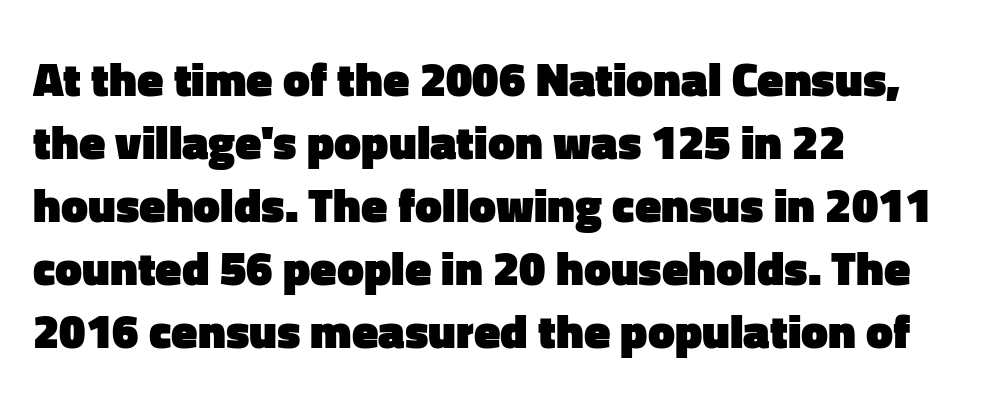
The image shows 48 px heavy sans-serif type, upright; set left-aligned, normal line spacing (1.31x), normal letter spacing, not underlined; low stroke contrast and a medium x-height.
